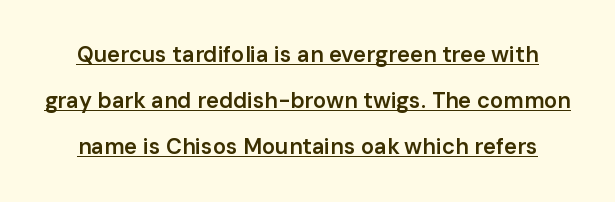
The image shows 22 px text type, upright; set loose line spacing (2.1x), normal letter spacing, underlined.
